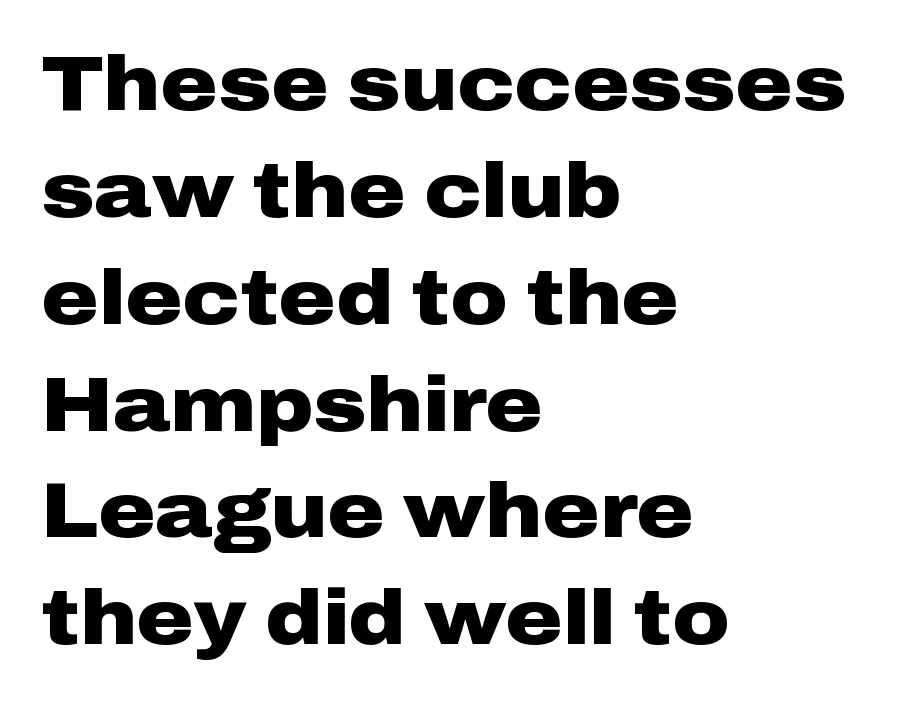
The image shows 78 px heavy, wide sans-serif type, upright; set left-aligned, normal line spacing (1.37x), normal letter spacing, not underlined; low stroke contrast and a medium x-height.
